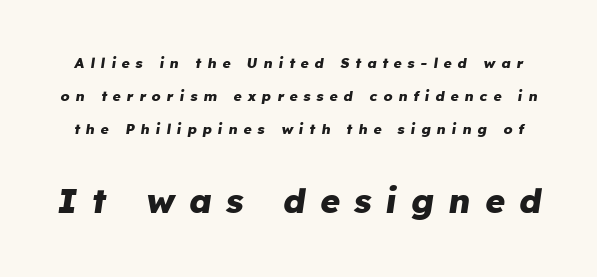
The specimen reads as italic at a glance. The passage shown has open, widely tracked lettering throughout. Type without underlining. Regarding leading, the lines here are spaced well apart.
